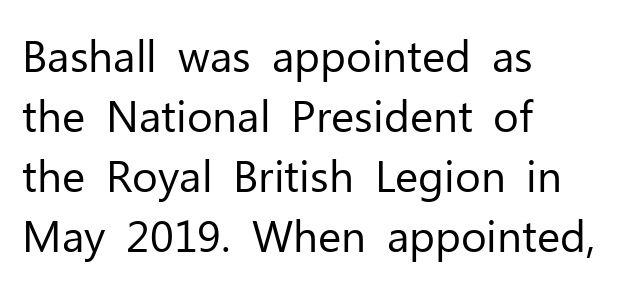
Q: Is the text bold? A: No.
Q: Is the text italic (slanted)? A: No, it is upright.
Q: Is the typeface a serif or a sans-serif typeface? A: Sans-serif.
Q: Is the text underlined? A: No.
Q: How is the paragraph aligned? A: Left-aligned.
Q: Is the spacing between letters normal or unusually wide? A: Normal.
Q: Is the spacing between lines tight, normal or loose? A: Normal.
Q: Width (condensed, normal, or wide)? A: Normal.
Q: Stroke contrast? A: Low.
Q: x-height? A: Medium.
Q: Monospaced? A: No.
